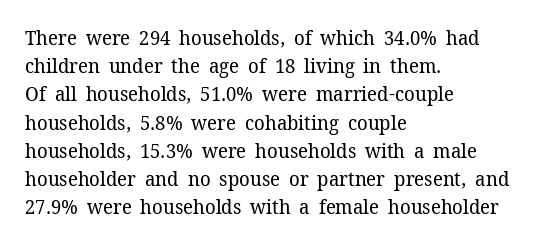
Q: Is the text bold? A: No.
Q: Is the text italic (slanted)? A: No, it is upright.
Q: Is the text underlined? A: No.
Q: How is the paragraph aligned? A: Left-aligned.
Q: Is the spacing between letters normal or unusually wide? A: Normal.
Q: Is the spacing between lines tight, normal or loose? A: Normal.
